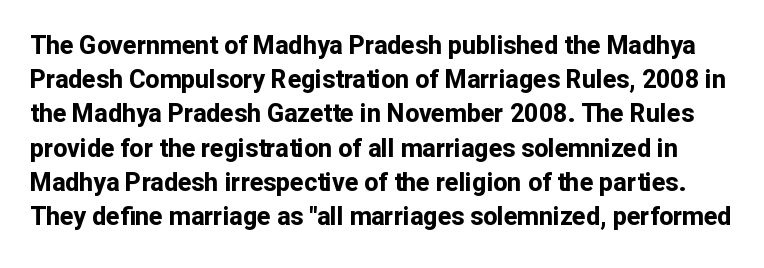
Q: Is the text bold? A: Yes.
Q: Is the text italic (slanted)? A: No, it is upright.
Q: Is the text underlined? A: No.
Q: Is the spacing between letters normal or unusually wide? A: Normal.
Q: Is the spacing between lines tight, normal or loose? A: Normal.
